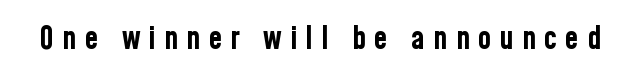
Between one letter and the next there's a generous, obvious gap. Thick stems and heavy bowls — unmistakably bold. A typesetter would call this proportional, since set widths differ per character. Look at the bottom of the vertical strokes: they stop flat, with no serifs.
